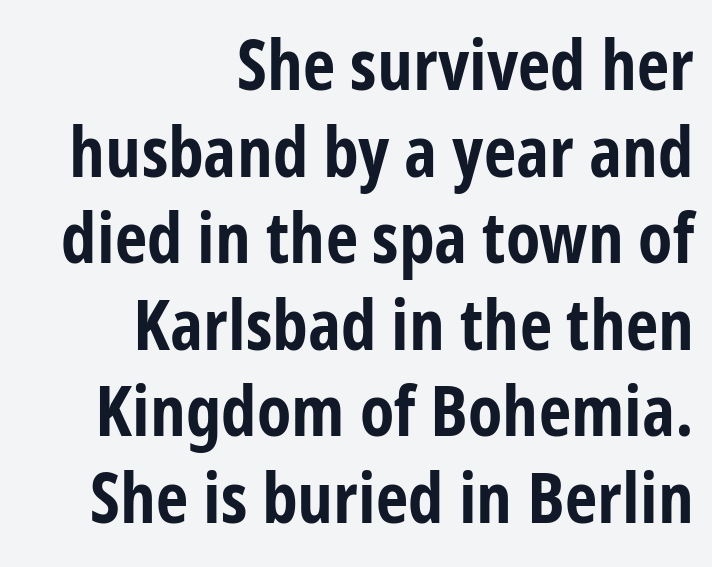
The image shows 71 px bold, condensed sans-serif type, upright; set right-aligned, line spacing 1.22x, normal letter spacing, not underlined; low stroke contrast and a medium x-height.
